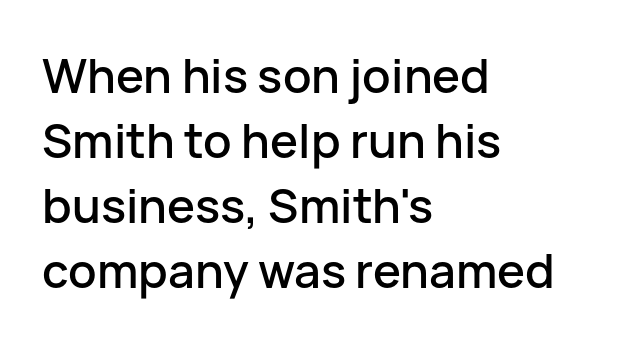
Q: Is the text italic (slanted)? A: No, it is upright.
Q: Is the typeface a serif or a sans-serif typeface? A: Sans-serif.
Q: Is the text underlined? A: No.
Q: How is the paragraph aligned? A: Left-aligned.
Q: Is the spacing between letters normal or unusually wide? A: Normal.
Q: Is the spacing between lines tight, normal or loose? A: Normal.
Q: Width (condensed, normal, or wide)? A: Normal.
Q: Stroke contrast? A: Low.
Q: x-height? A: Medium.
Q: Monospaced? A: No.
